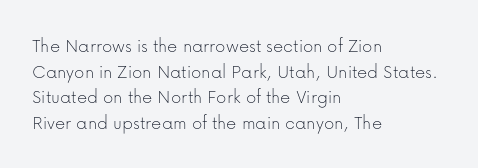
The weight would be labelled regular, book, light, or lighter still. Tall strokes in this sample are plumb rather than angled. These lines stack with their left ends in a neat column. Unmarked baselines from the first word to the last. Regular leading. A typesetter would call this zero additional tracking.
